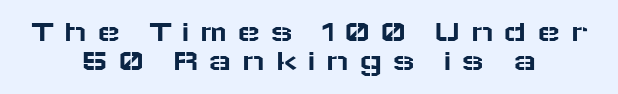
The lines are quadded center. It's the straight-up-and-down kind of type. Does extra space separate the letters? Yes, quite a lot of it. Do the characters align in a grid? No, the font is proportional. Descender tails drop into unmarked territory.
